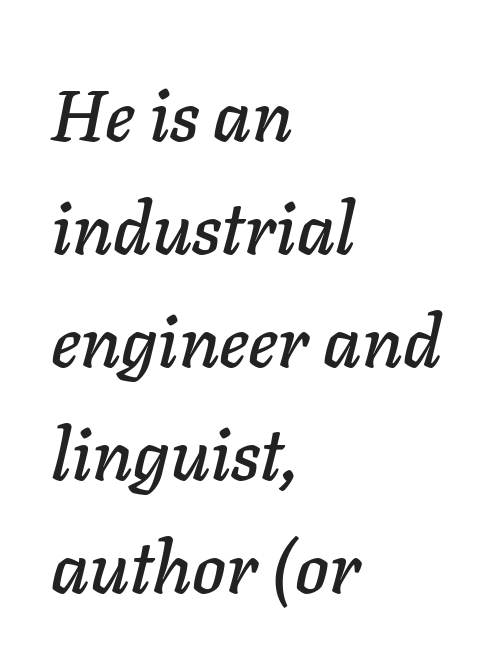
It's the slanting kind of type. If you drew a ruler down the left edge, every line would touch it. Each row of text sits above clean, open space. The letters advance in unequal steps, a hallmark of proportional type.
